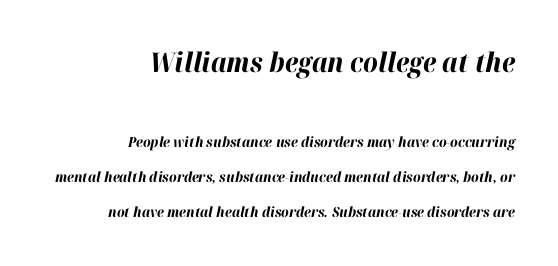
The image shows 27 px bold type, italic (leaning right); set right-aligned, loose line spacing (2.5x), normal letter spacing, not underlined; the first (top) block is 1.93x larger.
